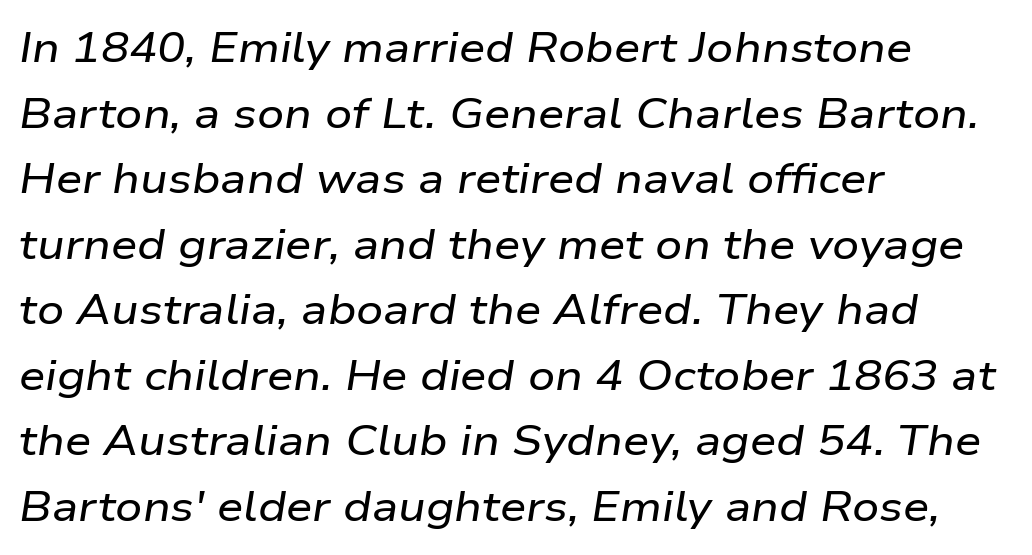
The area under the type is left untouched. Reading down the column, the eye jumps a familiar distance to each next line. The specimen reads as italic at a glance. This sample uses plain, unmodified letter spacing. Visually the block forms a straight wall on the left and a jagged coastline on the right. You could not count columns in this text — the font is proportionally spaced.
